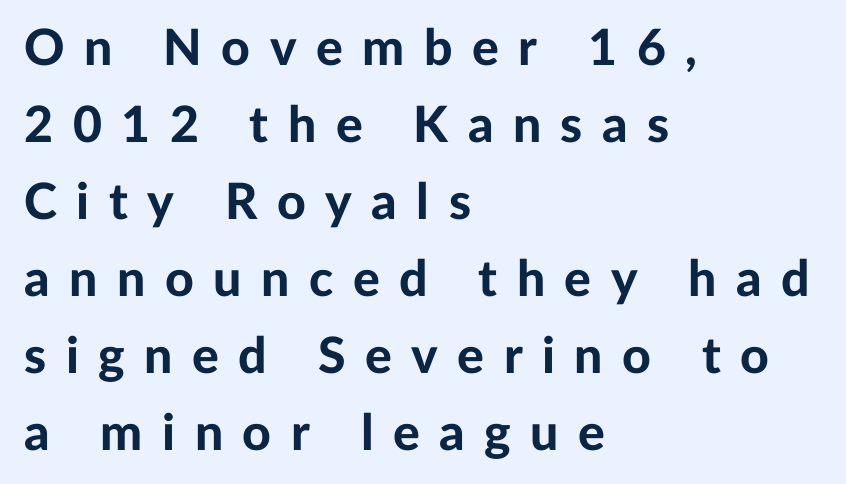
{"serif": "no", "italic": "no", "bold": "yes", "weight": "bold", "width": "normal", "stroke_contrast": "low", "x_height": "medium", "monospaced": "no", "underline": "no", "align": "left", "line_spacing": "normal", "line_spacing_ratio": 1.54, "letter_spacing": "wide", "letter_spacing_em": 0.39, "glyph_px": 50}
